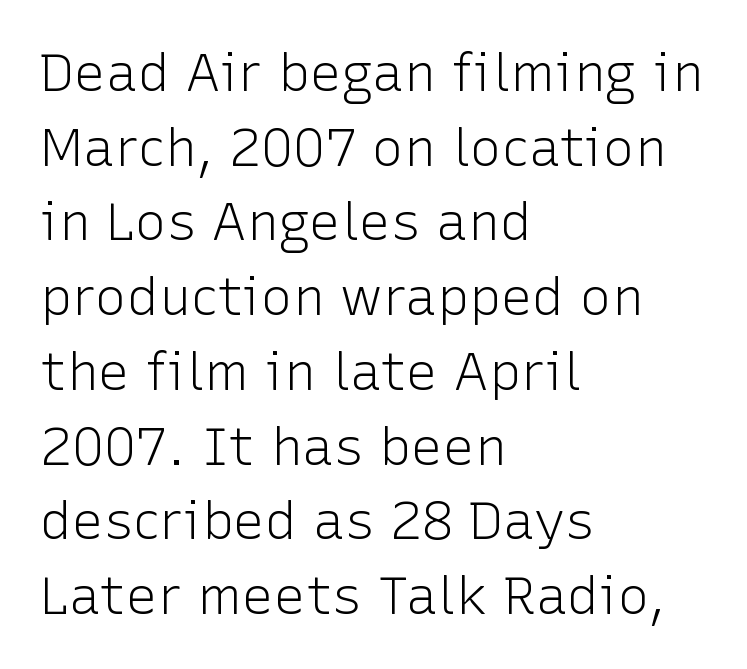
{"serif": "no", "italic": "no", "bold": "no", "weight": "light", "width": "normal", "stroke_contrast": "low", "x_height": "medium", "monospaced": "no", "underline": "no", "align": "left", "line_spacing": "normal", "line_spacing_ratio": 1.41, "letter_spacing": "normal", "letter_spacing_em": 0.0, "glyph_px": 53}
